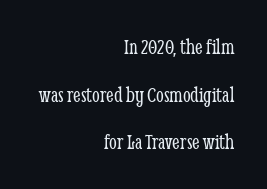
{"italic": "no", "bold": "no", "underline": "no", "align": "right", "line_spacing": "loose", "line_spacing_ratio": 2.17, "letter_spacing": "normal", "letter_spacing_em": 0.0, "glyph_px": 22}
